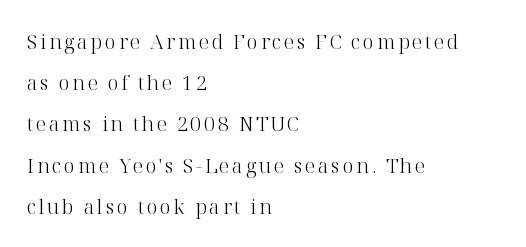
The rendering anchors every line to the left-hand side. This sample uses an upright cut, with every glyph sitting square on the baseline. The rendering uses a large line-height, opening up the rows. No word sits above an underline.
